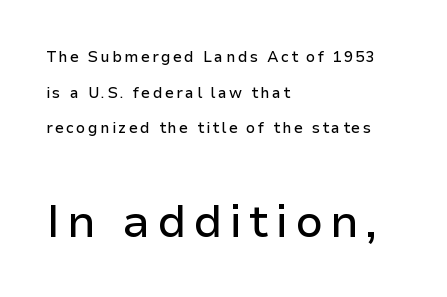
{"serif": "no", "italic": "no", "width": "normal", "stroke_contrast": "low", "x_height": "medium", "monospaced": "no", "underline": "no", "align": "left", "line_spacing": "loose", "line_spacing_ratio": 2.37, "larger_block": "second", "size_ratio": 3.0, "glyph_px": 45}
